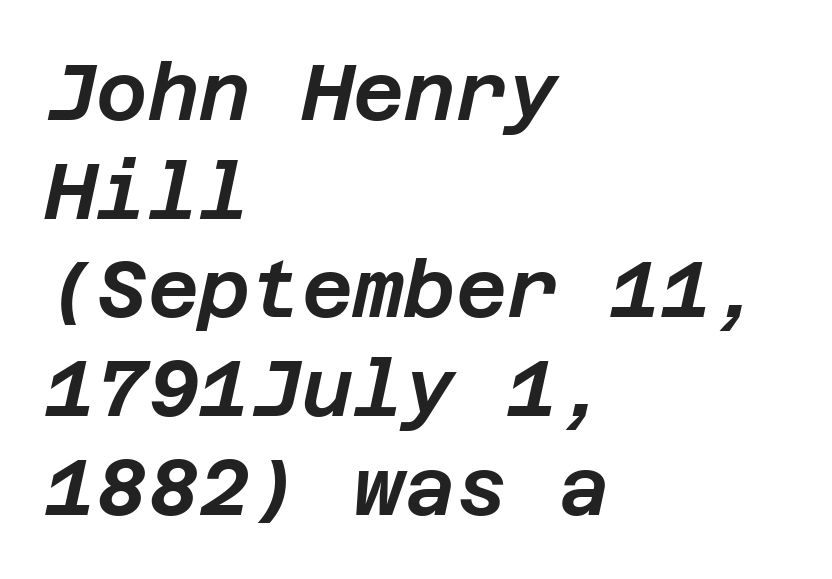
{"italic": "yes", "lean": "right", "slant_degrees": 12, "width": "normal", "stroke_contrast": "low", "x_height": "large", "underline": "no", "align": "left", "line_spacing": "normal", "line_spacing_ratio": 1.25, "letter_spacing": "normal", "letter_spacing_em": 0.0, "glyph_px": 79}
